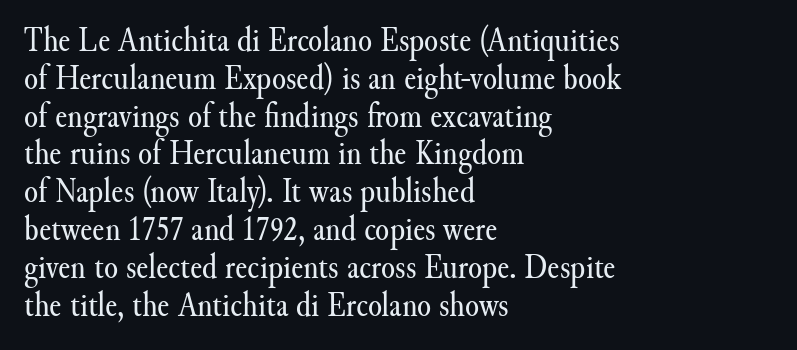
The image shows 36 px regular-weight serif type, upright; set left-aligned, tight line spacing (1.05x), normal letter spacing, not underlined; medium stroke contrast and a small x-height.
